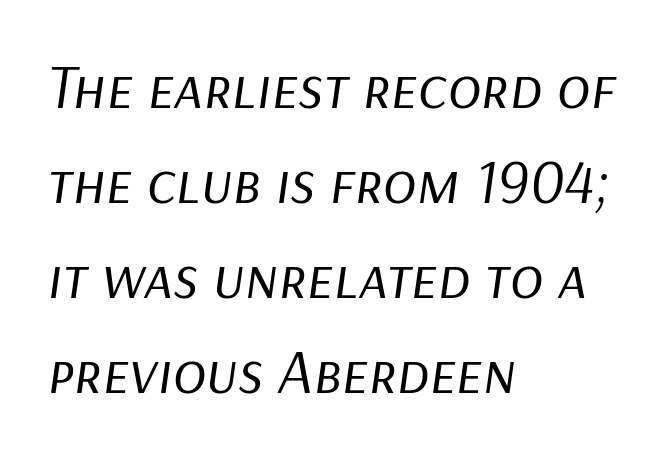
Q: Is the text bold? A: No.
Q: Is the text italic (slanted)? A: Yes, it leans right by about 9 degrees.
Q: Is the text underlined? A: No.
Q: How is the paragraph aligned? A: Left-aligned.
Q: Is the spacing between letters normal or unusually wide? A: Normal.
Q: Is the spacing between lines tight, normal or loose? A: Normal.
Q: Width (condensed, normal, or wide)? A: Normal.
Q: Stroke contrast? A: Low.
Q: x-height? A: Medium.
Q: Monospaced? A: No.
